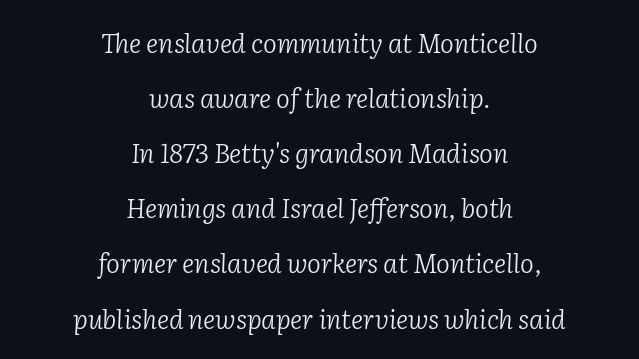
Q: Is the text bold? A: No.
Q: Is the text italic (slanted)? A: Yes, it leans right by about 2 degrees.
Q: Is the text underlined? A: No.
Q: How is the paragraph aligned? A: Centered.
Q: Is the spacing between letters normal or unusually wide? A: Normal.
Q: Is the spacing between lines tight, normal or loose? A: Loose.
